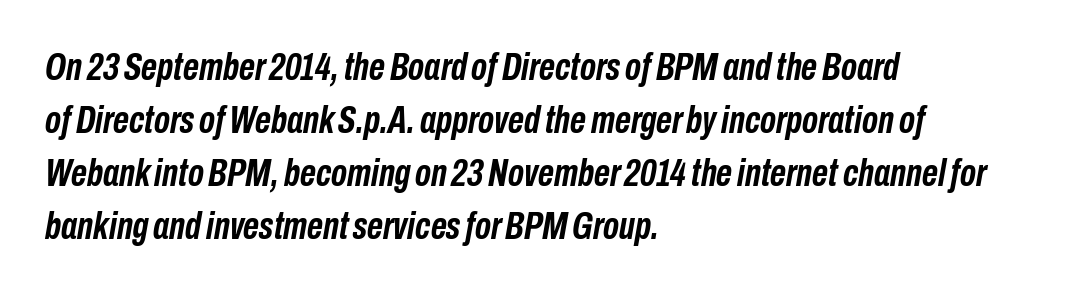
Q: Is the text bold? A: Yes.
Q: Is the text italic (slanted)? A: Yes, it leans right by about 10 degrees.
Q: Is the text underlined? A: No.
Q: How is the paragraph aligned? A: Left-aligned.
Q: Is the spacing between letters normal or unusually wide? A: Normal.
Q: Is the spacing between lines tight, normal or loose? A: Normal.
Q: Width (condensed, normal, or wide)? A: Condensed.
Q: Stroke contrast? A: Low.
Q: x-height? A: Medium.
Q: Monospaced? A: No.
